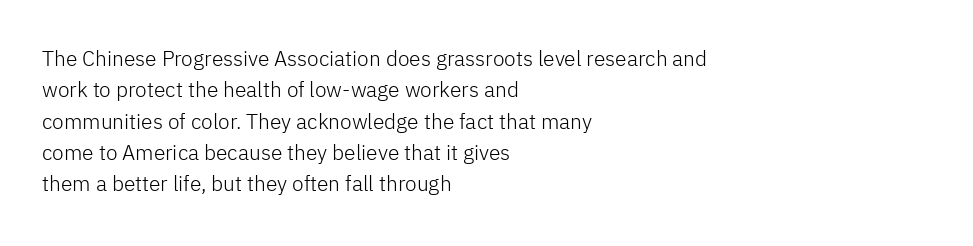
Ordinary non-slanted type is in use. Honestly, the row spacing looks completely unremarkable. These lines keep a tight, regular rhythm from letter to letter. These lines stack with their left ends in a neat column.
